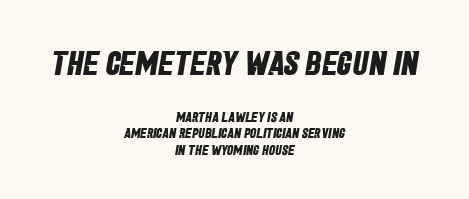
The passage shown is typed in a proportional face where columns would drift. The passage is arranged like a title page — every line centered. Spacing between characters is what you'd get straight out of the box. In this sample the first text group is rendered at the bigger scale. The gap between lines stays unmarked.
